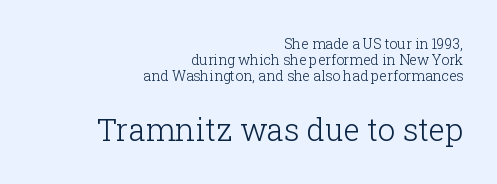
Q: Is the text bold? A: No.
Q: Is the text italic (slanted)? A: No, it is upright.
Q: Is the typeface a serif or a sans-serif typeface? A: Serif.
Q: Is the text underlined? A: No.
Q: How is the paragraph aligned? A: Right-aligned.
Q: Is the spacing between letters normal or unusually wide? A: Normal.
Q: Which block of text is set in a larger size, the first (top) or the second (bottom)? A: The second (bottom) one.
Q: Width (condensed, normal, or wide)? A: Normal.
Q: Stroke contrast? A: Low.
Q: x-height? A: Medium.
Q: Monospaced? A: No.
